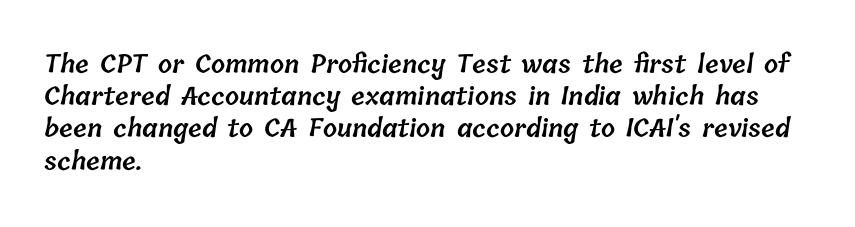
The image shows 25 px text type; set left-aligned, normal line spacing (1.29x), normal letter spacing, not underlined.
